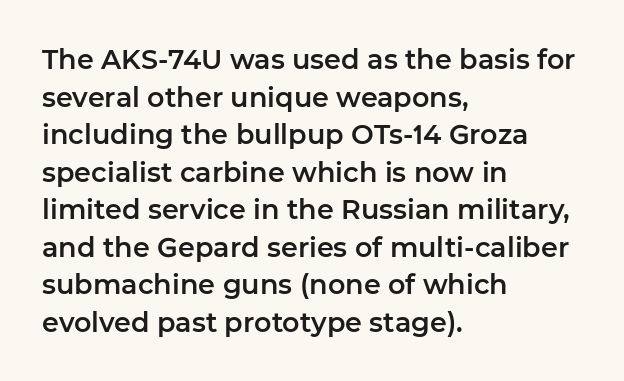
Plain, unruled lines of type. The lines in this sample share a left origin and differ only in where they stop. The specimen reads as upright at a glance. Letter spacing: default. If you measured baseline to baseline, you'd find a middling distance.
